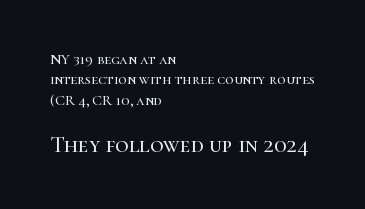
{"italic": "no", "underline": "no", "align": "left", "line_spacing": "normal", "line_spacing_ratio": 1.36, "letter_spacing": "normal", "letter_spacing_em": 0.0, "larger_block": "second", "size_ratio": 1.53, "glyph_px": 23}
